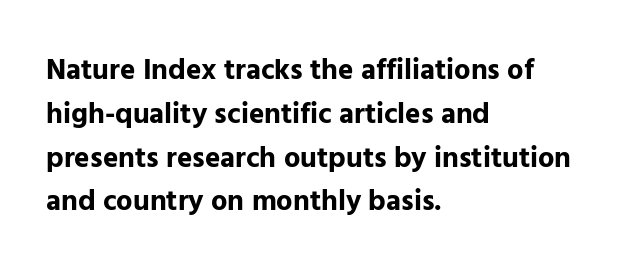
Q: Is the text bold? A: Yes.
Q: Is the text italic (slanted)? A: No, it is upright.
Q: Is the typeface a serif or a sans-serif typeface? A: Sans-serif.
Q: Is the text underlined? A: No.
Q: How is the paragraph aligned? A: Left-aligned.
Q: Is the spacing between letters normal or unusually wide? A: Normal.
Q: Is the spacing between lines tight, normal or loose? A: Normal.
Q: Width (condensed, normal, or wide)? A: Normal.
Q: Stroke contrast? A: Low.
Q: x-height? A: Medium.
Q: Monospaced? A: No.
